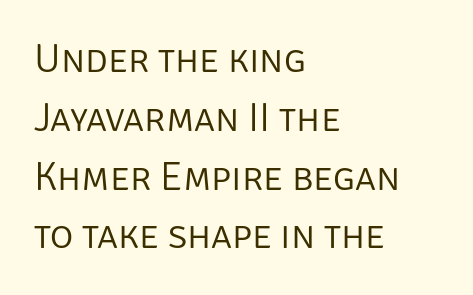
The cut favours lightness, reaching ordinary text weight at its darkest. Evenly set lines give the paragraph a standard silhouette. Nobody touched the tracking dial on this one. Characters remain perfectly vertical along every line. Character widths vary here, with narrow letters taking less room than wide ones.
